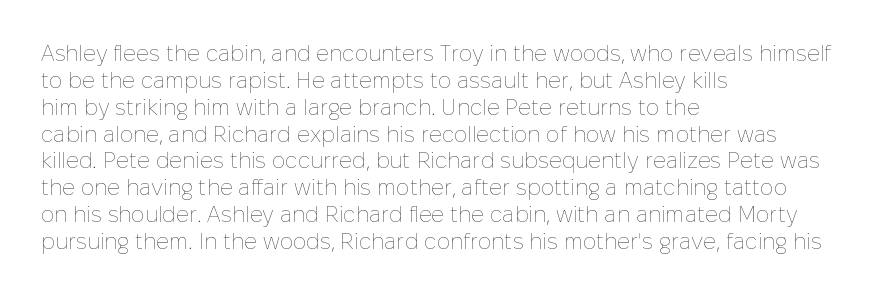
Q: Is the text bold? A: No.
Q: Is the text italic (slanted)? A: No, it is upright.
Q: Is the text underlined? A: No.
Q: How is the paragraph aligned? A: Left-aligned.
Q: Is the spacing between letters normal or unusually wide? A: Normal.
